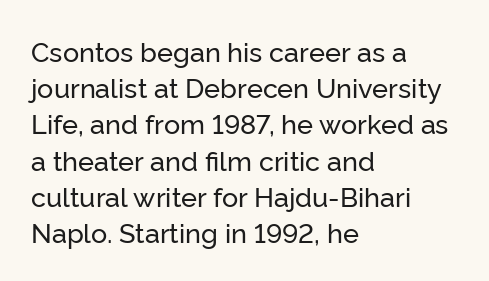
The image shows 27 px text type, upright; set left-aligned, normal line spacing (1.34x), normal letter spacing, not underlined.
